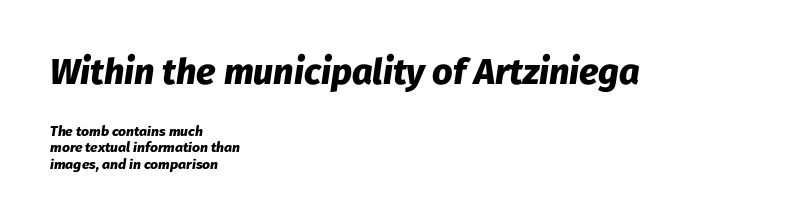
The image shows 36 px heavy type, italic (leaning right); set left-aligned, line spacing 1.19x, normal letter spacing, not underlined; the first (top) block is 2.57x larger; low stroke contrast and a medium x-height.
